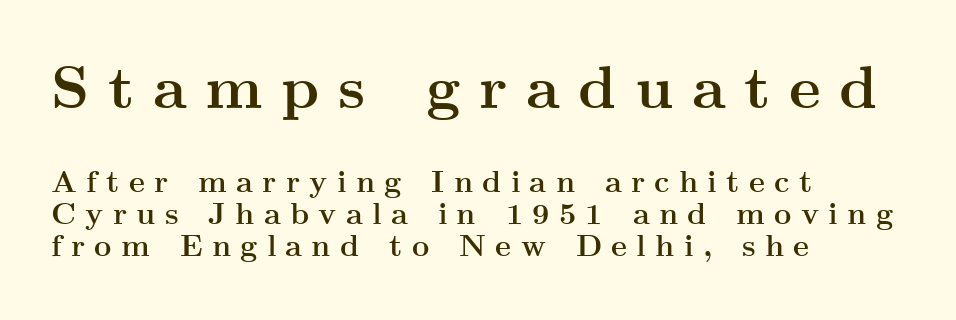
{"serif": "yes", "italic": "no", "bold": "yes", "weight": "semibold", "width": "wide", "stroke_contrast": "medium", "x_height": "small", "monospaced": "no", "underline": "no", "align": "left", "line_spacing": "tight", "line_spacing_ratio": 1.07, "letter_spacing": "wide", "letter_spacing_em": 0.31, "larger_block": "first", "size_ratio": 2.0, "glyph_px": 60}
